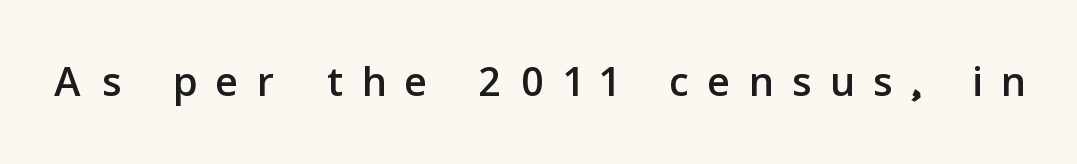
Q: Is the text italic (slanted)? A: No, it is upright.
Q: Is the typeface a serif or a sans-serif typeface? A: Sans-serif.
Q: Is the text underlined? A: No.
Q: Is the spacing between letters normal or unusually wide? A: Unusually wide.
Q: Width (condensed, normal, or wide)? A: Normal.
Q: Stroke contrast? A: Low.
Q: x-height? A: Medium.
Q: Monospaced? A: No.
